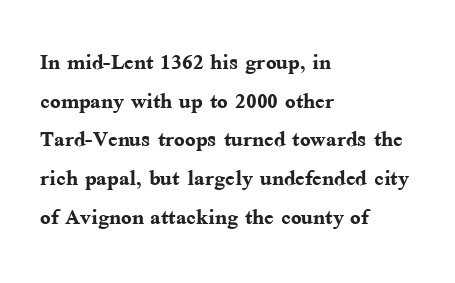
Unlike a clean sans, this face finishes its strokes with serifs. Which margin do the lines hug? The left one — the right edge is uneven. There is no visible air inserted between adjacent glyphs. Is this a fixed-width face? No — the glyphs have proportional, varying widths.
